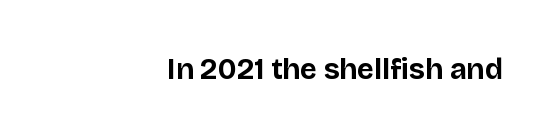
{"serif": "no", "italic": "no", "bold": "yes", "weight": "bold", "width": "normal", "stroke_contrast": "low", "x_height": "large", "monospaced": "no", "underline": "no", "align": "right", "letter_spacing": "normal", "letter_spacing_em": 0.0, "glyph_px": 29}
